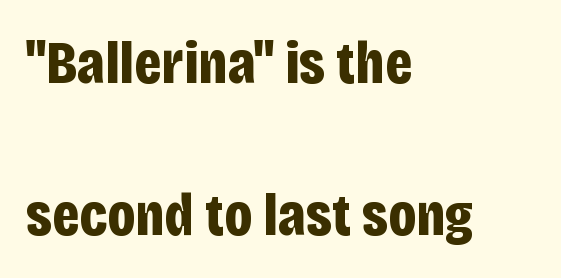
The image shows 61 px bold, condensed sans-serif type, upright; set left-aligned, loose line spacing (2.49x), normal letter spacing, not underlined; low stroke contrast and a large x-height.
